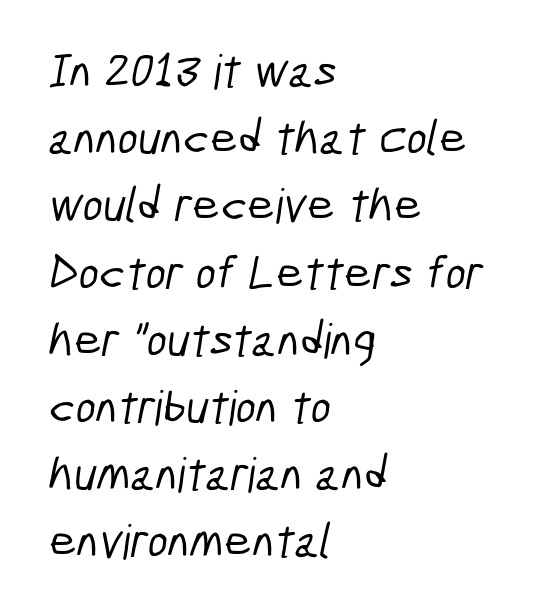
The image shows 48 px condensed sans-serif type; set left-aligned, normal line spacing (1.4x), normal letter spacing, not underlined; low stroke contrast and a medium x-height.
